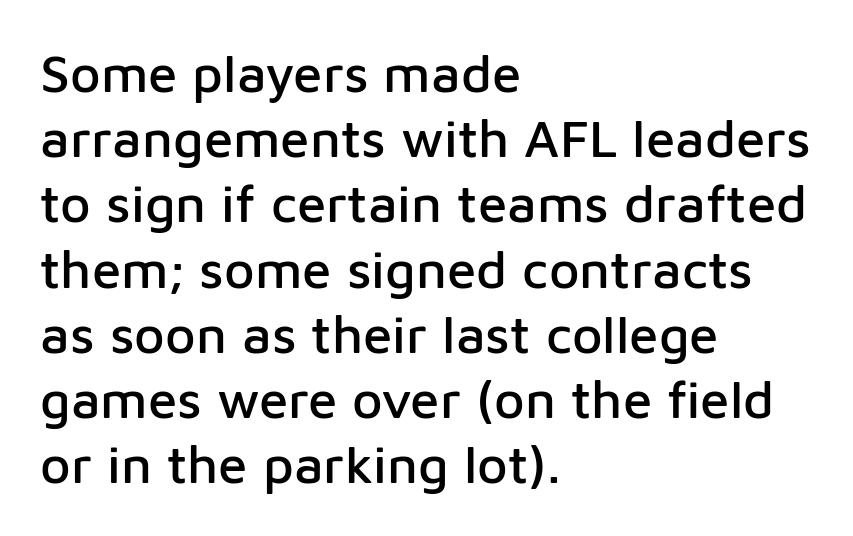
{"serif": "no", "italic": "no", "width": "normal", "stroke_contrast": "low", "x_height": "medium", "monospaced": "no", "underline": "no", "align": "left", "line_spacing_ratio": 1.23, "letter_spacing": "normal", "letter_spacing_em": 0.0, "glyph_px": 53}
